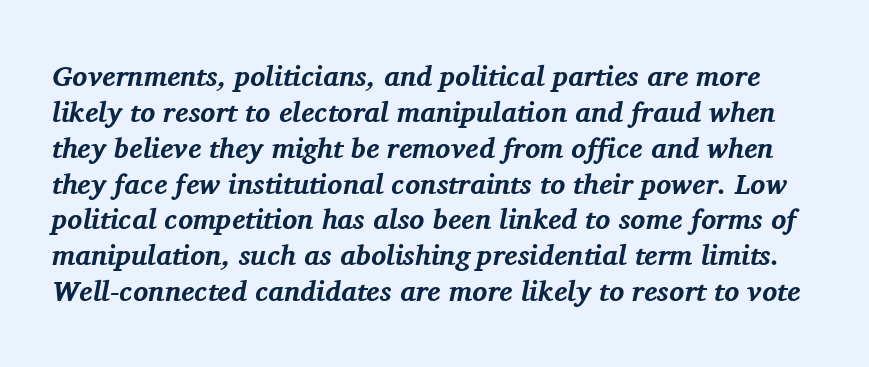
The image shows 28 px bold serif type, italic (leaning right); set normal line spacing (1.28x), normal letter spacing, not underlined; medium stroke contrast and a medium x-height.
